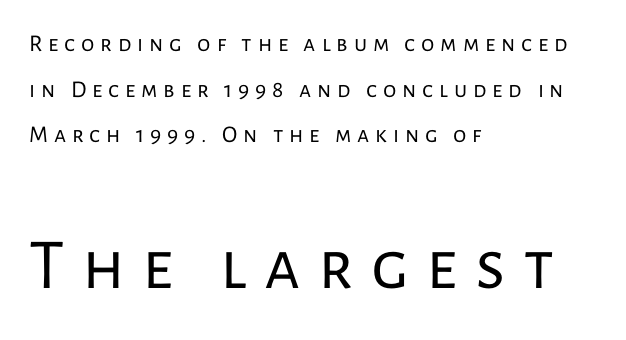
Q: Is the text bold? A: No.
Q: Is the text italic (slanted)? A: No, it is upright.
Q: Is the typeface a serif or a sans-serif typeface? A: Sans-serif.
Q: Is the text underlined? A: No.
Q: How is the paragraph aligned? A: Left-aligned.
Q: Is the spacing between letters normal or unusually wide? A: Unusually wide.
Q: Is the spacing between lines tight, normal or loose? A: Loose.
Q: Which block of text is set in a larger size, the first (top) or the second (bottom)? A: The second (bottom) one.
Q: Width (condensed, normal, or wide)? A: Normal.
Q: Stroke contrast? A: Low.
Q: x-height? A: Medium.
Q: Monospaced? A: No.
